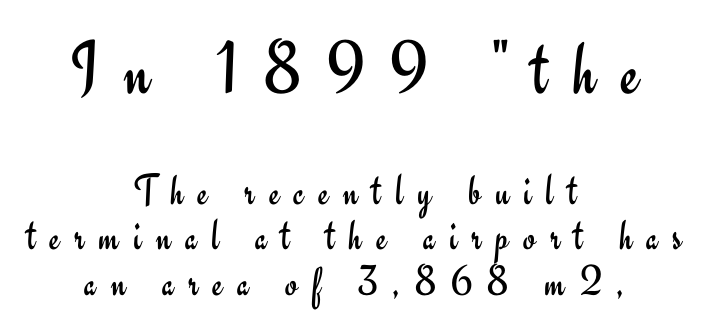
Q: Is the text bold? A: No.
Q: Is the text italic (slanted)? A: Yes.
Q: Is the typeface a serif or a sans-serif typeface? A: Sans-serif.
Q: Is the text underlined? A: No.
Q: How is the paragraph aligned? A: Centered.
Q: Is the spacing between letters normal or unusually wide? A: Unusually wide.
Q: Is the spacing between lines tight, normal or loose? A: Tight.
Q: Which block of text is set in a larger size, the first (top) or the second (bottom)? A: The first (top) one.
Q: Width (condensed, normal, or wide)? A: Normal.
Q: Stroke contrast? A: Low.
Q: x-height? A: Small.
Q: Monospaced? A: No.
